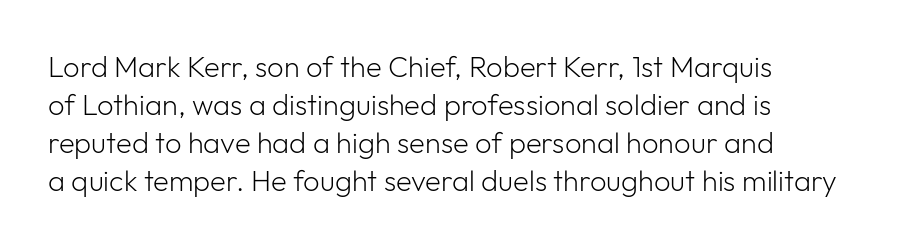
Q: Is the text bold? A: No.
Q: Is the text italic (slanted)? A: No, it is upright.
Q: Is the typeface a serif or a sans-serif typeface? A: Sans-serif.
Q: Is the text underlined? A: No.
Q: Is the spacing between letters normal or unusually wide? A: Normal.
Q: Is the spacing between lines tight, normal or loose? A: Normal.
Q: Width (condensed, normal, or wide)? A: Normal.
Q: Stroke contrast? A: Low.
Q: x-height? A: Medium.
Q: Monospaced? A: No.
